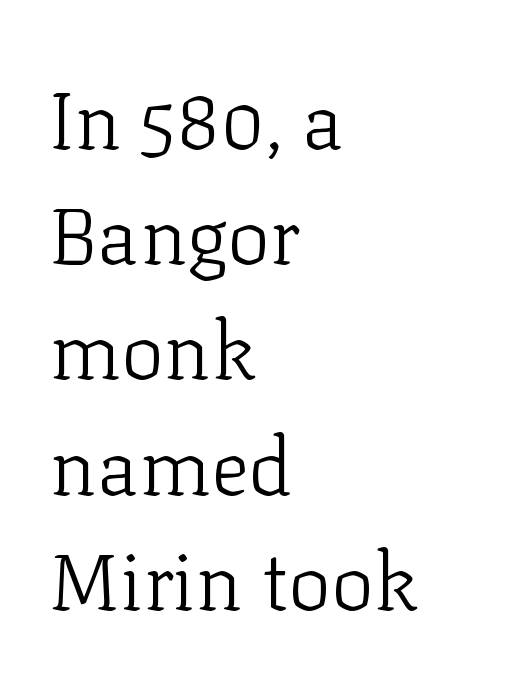
Q: Is the text bold? A: No.
Q: Is the text italic (slanted)? A: No, it is upright.
Q: Is the typeface a serif or a sans-serif typeface? A: Serif.
Q: Is the text underlined? A: No.
Q: How is the paragraph aligned? A: Left-aligned.
Q: Is the spacing between letters normal or unusually wide? A: Normal.
Q: Is the spacing between lines tight, normal or loose? A: Normal.
Q: Width (condensed, normal, or wide)? A: Normal.
Q: Stroke contrast? A: Low.
Q: x-height? A: Medium.
Q: Monospaced? A: No.
